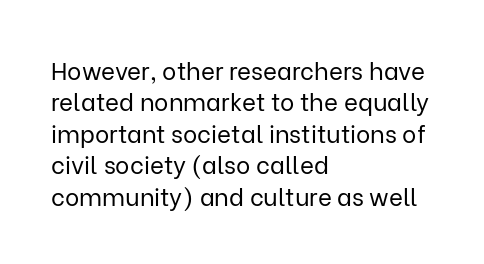
What stands out about the letter spacing? Nothing — it is the standard amount. Unmarked baselines from the first word to the last. The rendering anchors every line to the left-hand side. Regarding leading, the lines here are spaced in the standard way. Compared with a typical body face, this is equally light or lighter still. In terms of posture, this sample is upright.
